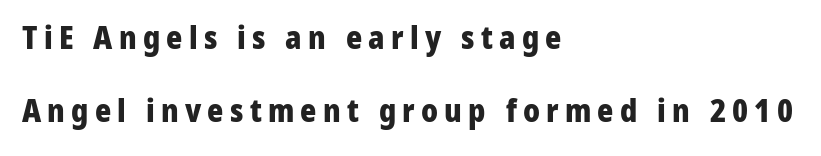
The image shows 31 px heavy sans-serif type, upright; set left-aligned, loose line spacing (2.34x), unusually wide letter spacing (+0.2 em), not underlined; low stroke contrast and a medium x-height.
